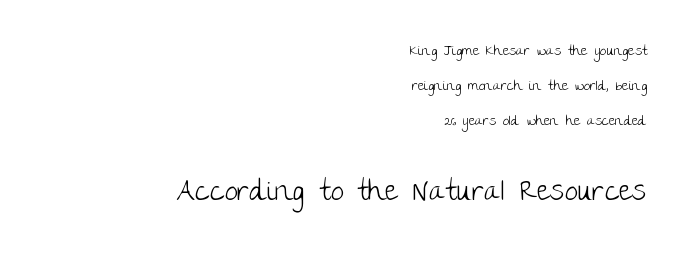
The rendering uses natural spacing where letterforms have individual widths. The text was rendered using a sans face with plain stroke endings. If you drew a ruler down the right edge, every line would touch it. Type without underlining. Weight class: somewhere from thin through regular. Is there any slant? The stems are plumb.
